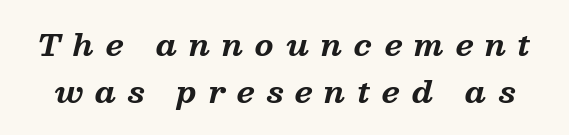
Regarding serifs, this sample has them. The passage shown is emphatically bold. Honestly, the letter spacing is so wide it's the main thing you notice. Spacing verdict: proportional, widths tailored to each character.
